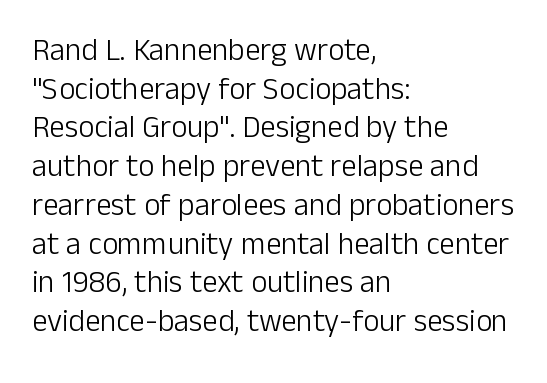
Q: Is the text bold? A: No.
Q: Is the text italic (slanted)? A: No, it is upright.
Q: Is the typeface a serif or a sans-serif typeface? A: Sans-serif.
Q: Is the text underlined? A: No.
Q: How is the paragraph aligned? A: Left-aligned.
Q: Is the spacing between letters normal or unusually wide? A: Normal.
Q: Is the spacing between lines tight, normal or loose? A: Normal.
Q: Width (condensed, normal, or wide)? A: Normal.
Q: Stroke contrast? A: Low.
Q: x-height? A: Medium.
Q: Monospaced? A: No.
